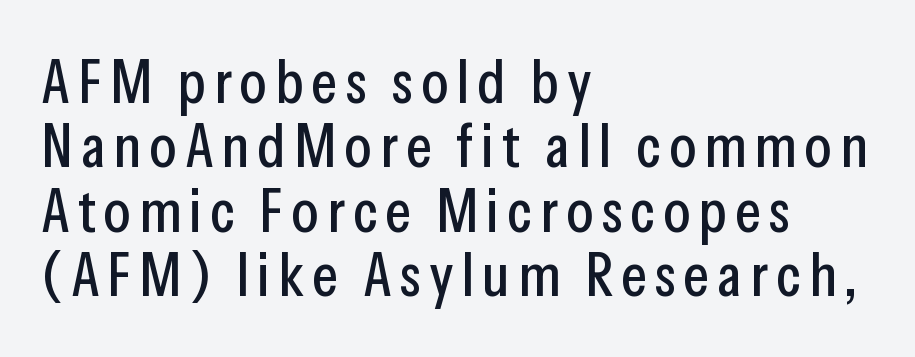
Q: Is the text italic (slanted)? A: No, it is upright.
Q: Is the typeface a serif or a sans-serif typeface? A: Sans-serif.
Q: Is the text underlined? A: No.
Q: How is the paragraph aligned? A: Left-aligned.
Q: Is the spacing between lines tight, normal or loose? A: Tight.
Q: Width (condensed, normal, or wide)? A: Condensed.
Q: Stroke contrast? A: Low.
Q: x-height? A: Medium.
Q: Monospaced? A: No.
